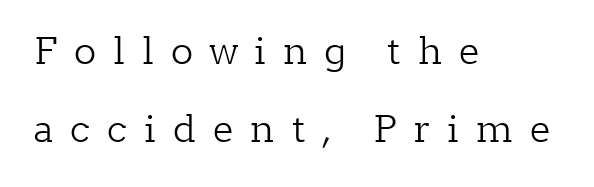
The image shows 37 px light serif type, upright; set left-aligned, loose line spacing (2.12x), unusually wide letter spacing (+0.46 em), not underlined; low stroke contrast and a medium x-height.
